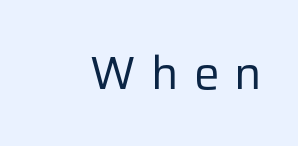
{"serif": "no", "italic": "no", "bold": "no", "weight": "regular", "width": "normal", "stroke_contrast": "low", "x_height": "medium", "monospaced": "no", "underline": "no", "letter_spacing": "wide", "letter_spacing_em": 0.33, "glyph_px": 46}
